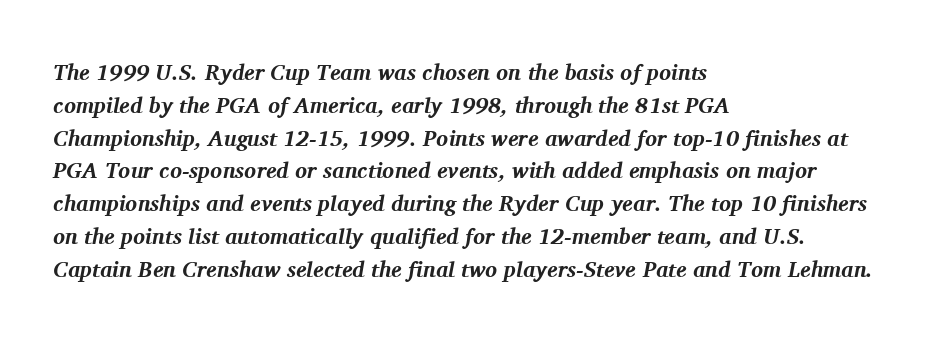
The image shows 22 px bold type, italic (leaning right); set left-aligned, normal line spacing (1.49x), normal letter spacing, not underlined.
